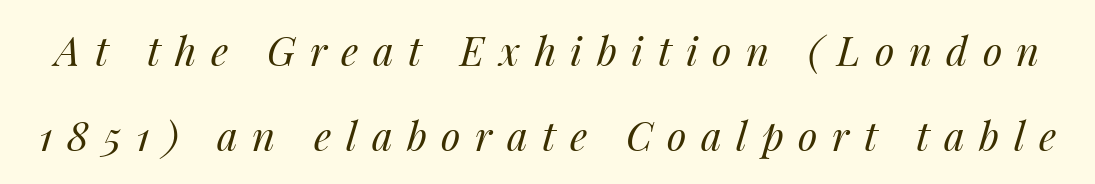
The strokes are not fattened; the text isn't bold. The line texture is sparse and dotted thanks to wide tracking. The lettering tilts uniformly, giving the passage an italic look. The passage shown is typed in a proportional face where columns would drift. Anything drawn beneath the words? Only blank space. Honestly, the rows look like they've been pulled way apart.
